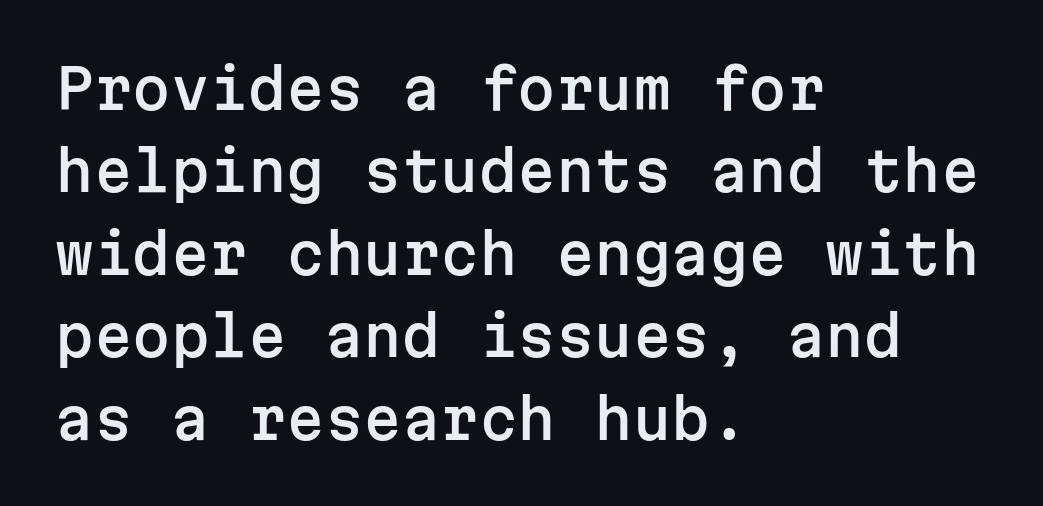
Each line starts at the same left margin while the right side varies. Baseline-to-baseline distance is the conventional proportion of letter height. Each word holds together tightly as a unit, with standard inter-letter gaps. Every character here occupies the same horizontal width, giving the sample a typewriter-like rhythm.
